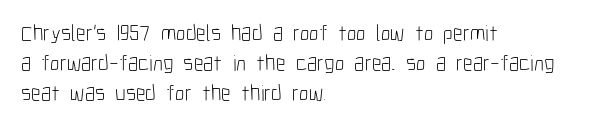
{"italic": "no", "bold": "no", "underline": "no", "align": "left", "line_spacing": "normal", "line_spacing_ratio": 1.3, "letter_spacing": "normal", "letter_spacing_em": 0.0, "glyph_px": 23}
